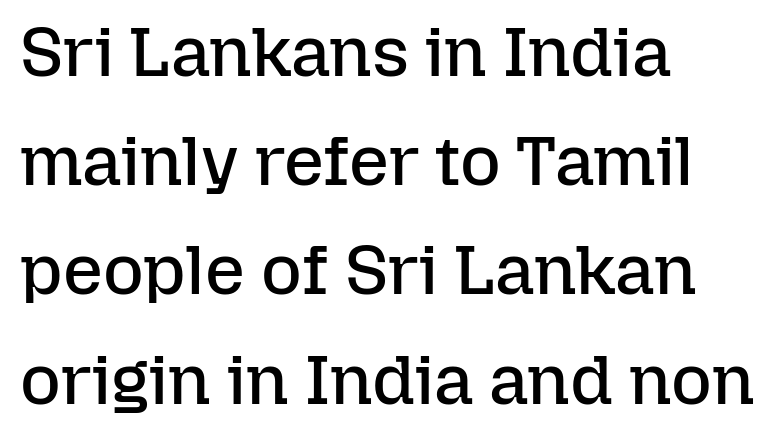
Do the characters align in a grid? No, the font is proportional. Baseline-to-baseline distance is the conventional proportion of letter height. Stem width sits at or under what a default text font uses. Line beginnings align vertically; line endings do not. The tracking reads as untouched default to a designer's eye.
